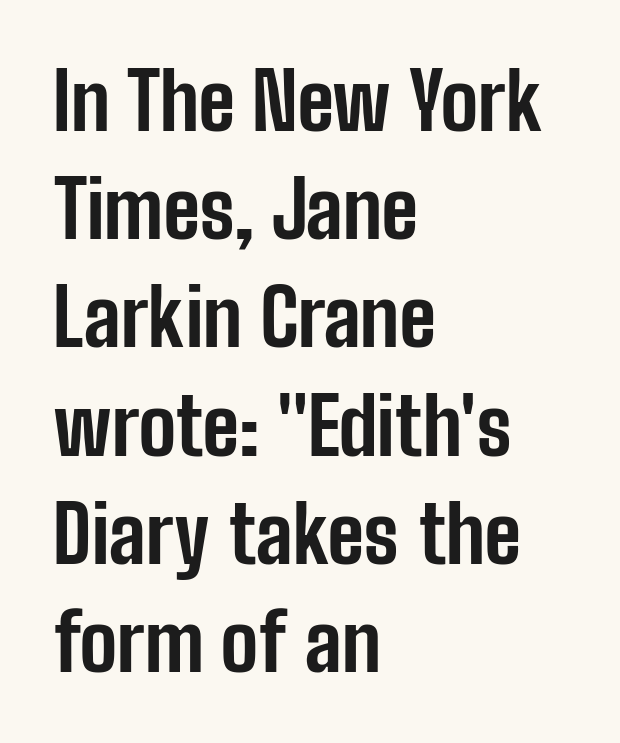
The letters stand upright; this is a roman face. Look at the stroke-to-counter ratio: heavy, a bold. Line beginnings align vertically; line endings do not. Characters follow at the spacing the type designer built in. The rendering uses a moderate line-height, typical for paragraphs. This is sans-serif lettering, the kind often seen on screens and signage.
